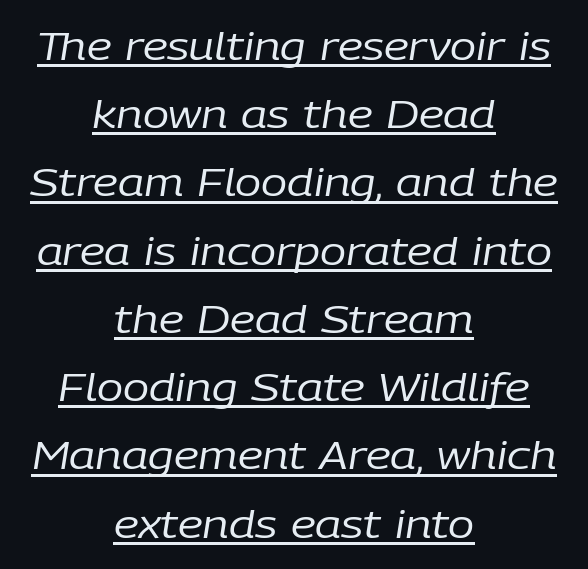
In CSS terms this would be text-align: center. The font is comparable to plain body text, perhaps lighter. The specimen reads as italic at a glance. Each line of the rendering has a horizontal stroke beneath the glyphs. The face used here is proportionally spaced, like ordinary book or web type. This sample uses plain, unmodified letter spacing.
